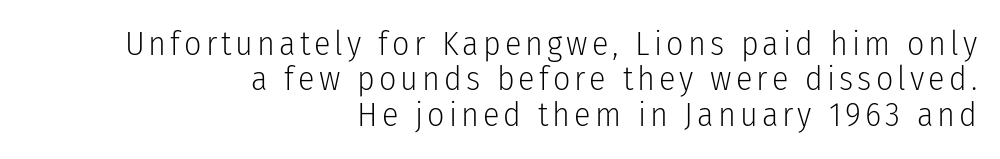
The image shows 34 px light, condensed sans-serif type, upright; set right-aligned, tight line spacing (1.04x), not underlined; low stroke contrast and a medium x-height.
